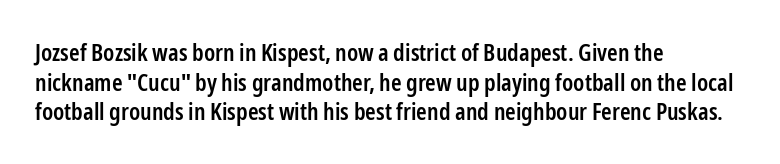
The image shows 24 px text type, upright; set left-aligned, line spacing 1.23x, normal letter spacing, not underlined.
